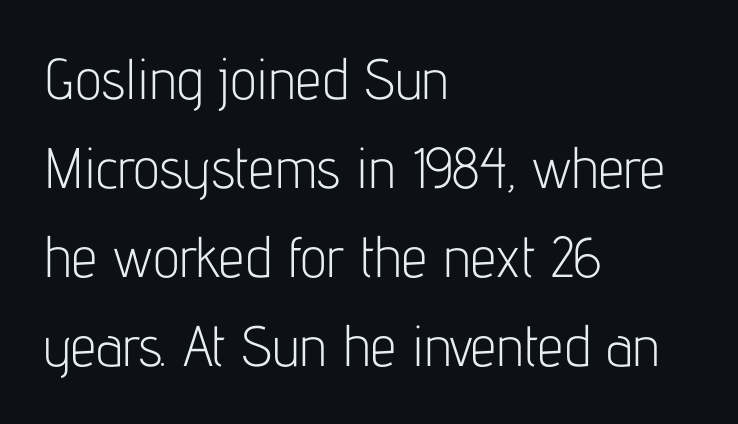
Q: Is the text bold? A: No.
Q: Is the text italic (slanted)? A: No, it is upright.
Q: Is the typeface a serif or a sans-serif typeface? A: Sans-serif.
Q: Is the text underlined? A: No.
Q: How is the paragraph aligned? A: Left-aligned.
Q: Is the spacing between letters normal or unusually wide? A: Normal.
Q: Is the spacing between lines tight, normal or loose? A: Normal.
Q: Width (condensed, normal, or wide)? A: Condensed.
Q: Stroke contrast? A: Low.
Q: x-height? A: Medium.
Q: Monospaced? A: No.
